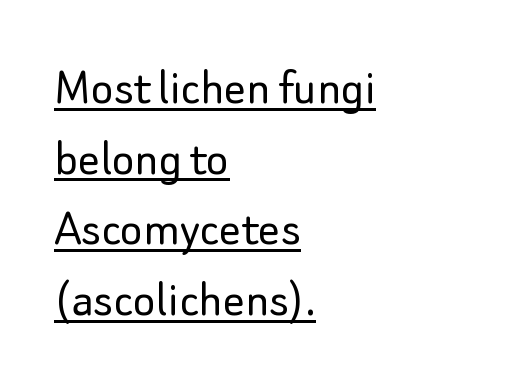
{"serif": "no", "italic": "no", "bold": "no", "weight": "light", "width": "normal", "stroke_contrast": "low", "x_height": "small", "monospaced": "no", "underline": "yes", "align": "left", "line_spacing": "normal", "line_spacing_ratio": 1.31, "letter_spacing": "normal", "letter_spacing_em": 0.0, "glyph_px": 54}
